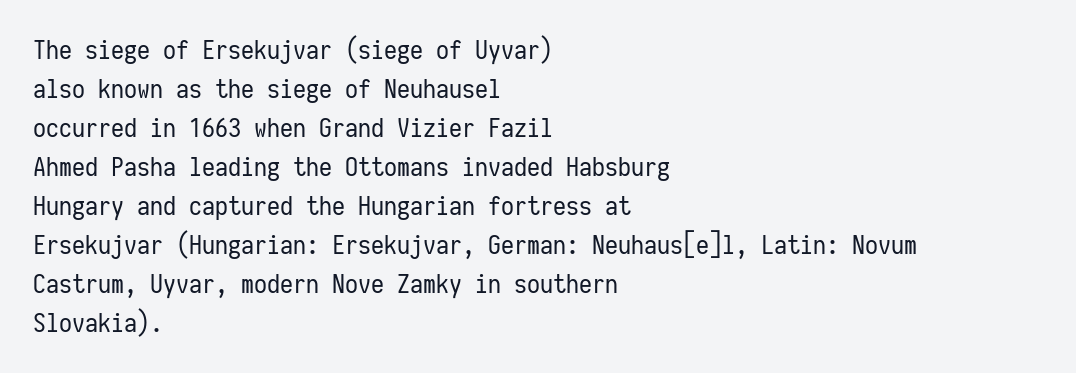
{"italic": "no", "bold": "no", "underline": "no", "align": "left", "line_spacing": "normal", "line_spacing_ratio": 1.5, "letter_spacing": "normal", "letter_spacing_em": 0.0, "glyph_px": 26}
